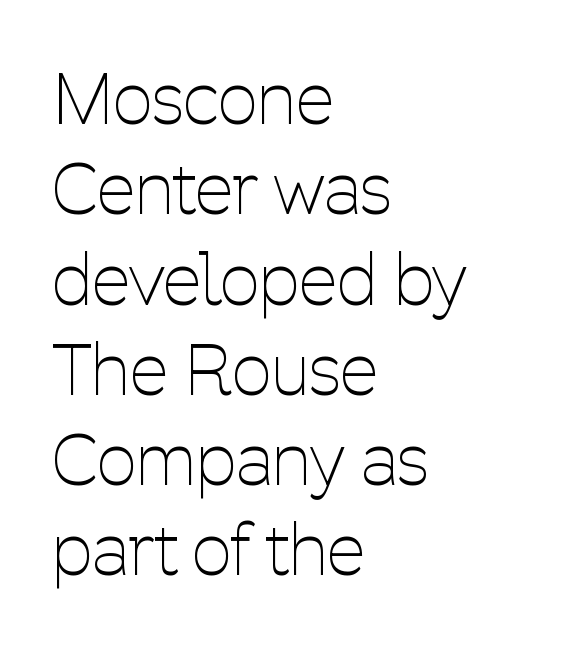
Q: Is the text bold? A: No.
Q: Is the text italic (slanted)? A: No, it is upright.
Q: Is the typeface a serif or a sans-serif typeface? A: Sans-serif.
Q: Is the text underlined? A: No.
Q: How is the paragraph aligned? A: Left-aligned.
Q: Is the spacing between letters normal or unusually wide? A: Normal.
Q: Is the spacing between lines tight, normal or loose? A: Normal.
Q: Width (condensed, normal, or wide)? A: Condensed.
Q: Stroke contrast? A: Low.
Q: x-height? A: Medium.
Q: Monospaced? A: No.
